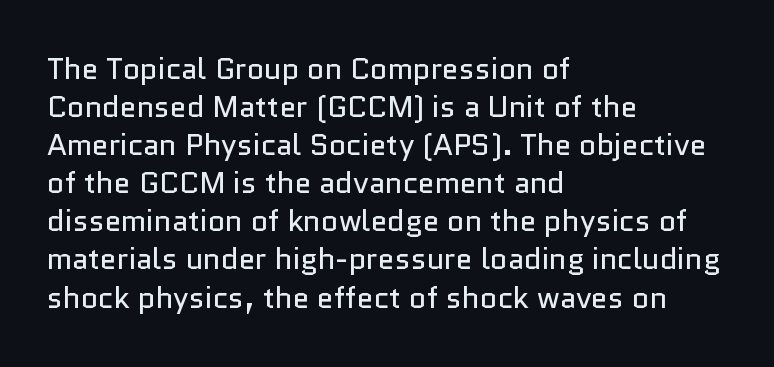
Q: Is the text bold? A: No.
Q: Is the text italic (slanted)? A: No, it is upright.
Q: Is the typeface a serif or a sans-serif typeface? A: Sans-serif.
Q: Is the text underlined? A: No.
Q: How is the paragraph aligned? A: Left-aligned.
Q: Is the spacing between letters normal or unusually wide? A: Normal.
Q: Is the spacing between lines tight, normal or loose? A: Normal.
Q: Width (condensed, normal, or wide)? A: Normal.
Q: Stroke contrast? A: Low.
Q: x-height? A: Medium.
Q: Monospaced? A: No.
